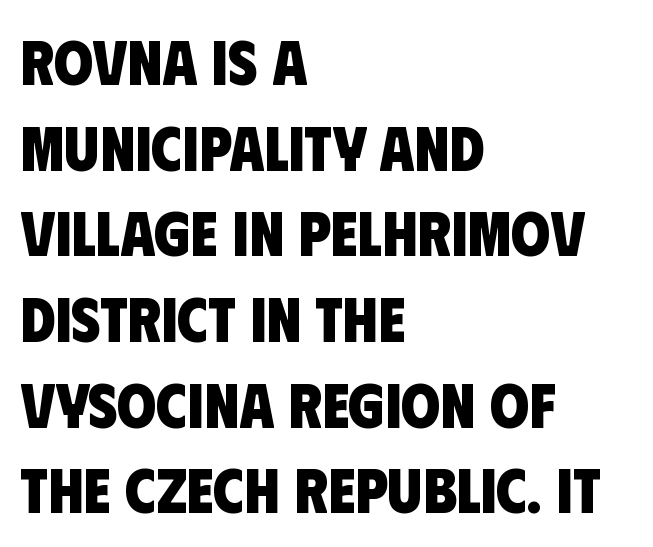
The space beneath each line is pristine and unruled. The designer left line spacing at the default. You could not count columns in this text — the font is proportionally spaced. The text was rendered using a sans face with plain stroke endings. How are the letters spaced? Ordinarily, with no added tracking. Weight check: bold — yes, fully.
